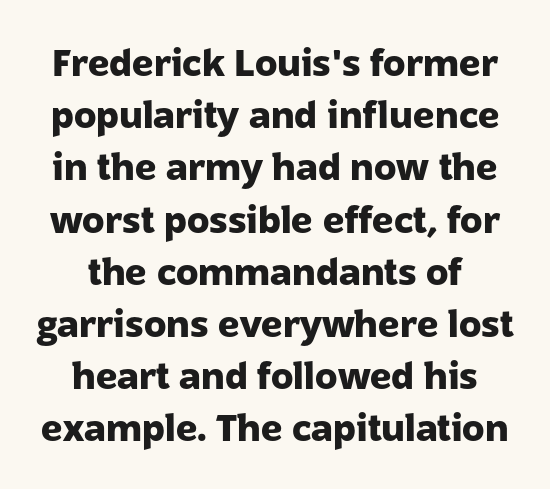
The image shows 37 px heavy sans-serif type, upright; set centered, normal line spacing (1.41x), normal letter spacing, not underlined; low stroke contrast and a medium x-height.
